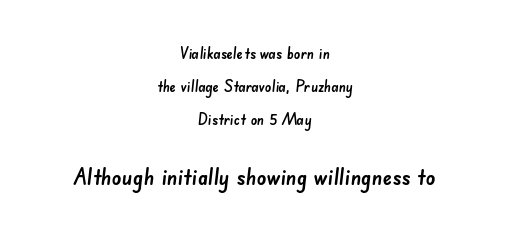
Decoration check: the copy has no underline. A student would notice the bottom passage is typeset larger than what precedes it. Short and long lines alike share a common midpoint. Interline gaps are noticeably wide in this sample. Students, note that the glyphs here touch the page at normal intervals.
